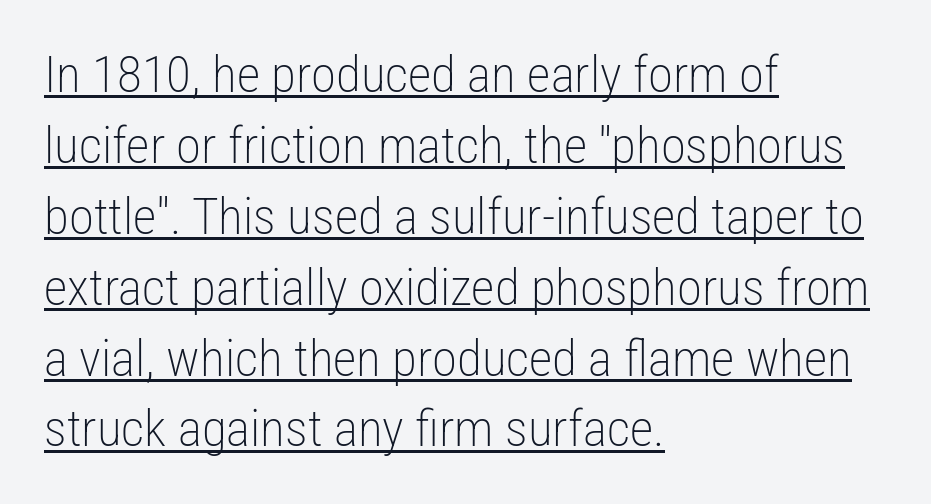
Q: Is the text bold? A: No.
Q: Is the text italic (slanted)? A: No, it is upright.
Q: Is the typeface a serif or a sans-serif typeface? A: Sans-serif.
Q: Is the text underlined? A: Yes.
Q: How is the paragraph aligned? A: Left-aligned.
Q: Is the spacing between letters normal or unusually wide? A: Normal.
Q: Is the spacing between lines tight, normal or loose? A: Normal.
Q: Width (condensed, normal, or wide)? A: Condensed.
Q: Stroke contrast? A: Low.
Q: x-height? A: Medium.
Q: Monospaced? A: No.
